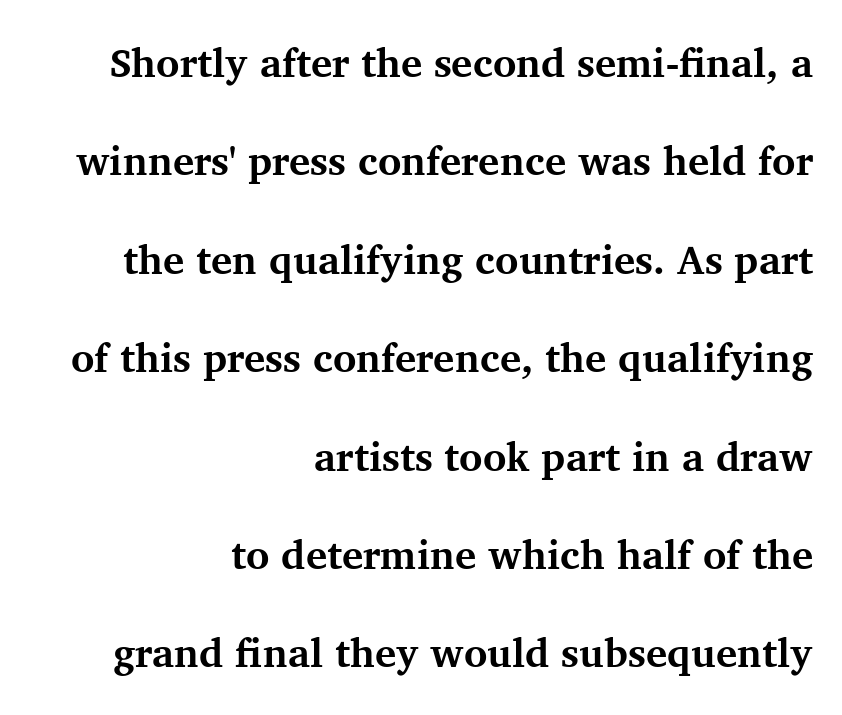
Q: Is the text bold? A: Yes.
Q: Is the text italic (slanted)? A: No, it is upright.
Q: Is the typeface a serif or a sans-serif typeface? A: Serif.
Q: Is the text underlined? A: No.
Q: How is the paragraph aligned? A: Right-aligned.
Q: Is the spacing between letters normal or unusually wide? A: Normal.
Q: Is the spacing between lines tight, normal or loose? A: Loose.
Q: Width (condensed, normal, or wide)? A: Normal.
Q: Stroke contrast? A: Medium.
Q: x-height? A: Medium.
Q: Monospaced? A: No.
